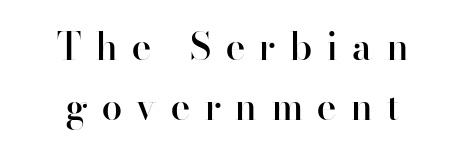
{"serif": "no", "italic": "no", "bold": "semi", "weight": "semibold", "width": "normal", "stroke_contrast": "high", "x_height": "small", "monospaced": "no", "underline": "no", "align": "center", "line_spacing": "normal", "line_spacing_ratio": 1.61, "letter_spacing": "wide", "letter_spacing_em": 0.4, "glyph_px": 37}
